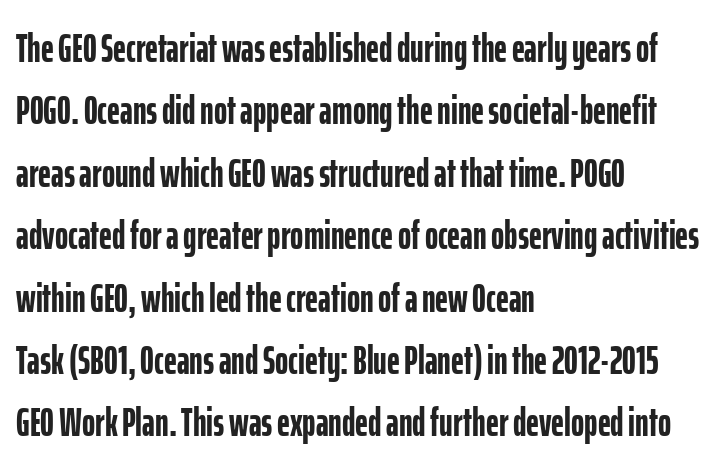
Leading: standard. Italic? Not at all — the glyphs are vertical. The area under the type is left untouched. Heavy-handed strokes throughout: this text is bold.
